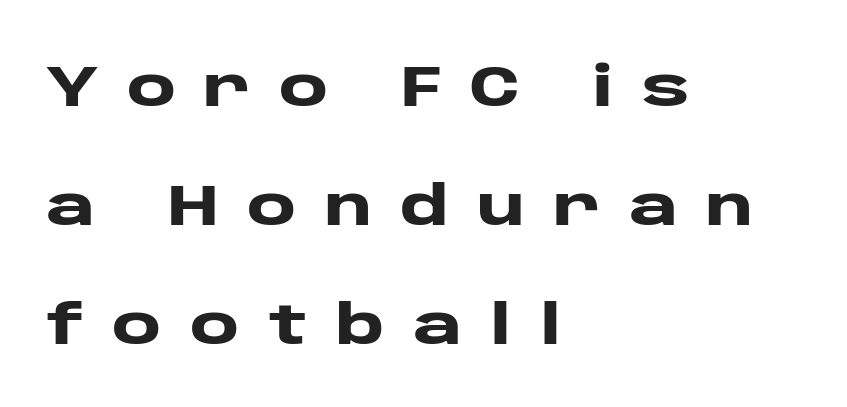
Horizontally, the lines are justified to the leading edge only. Varying glyph widths throughout — classic text-font behaviour. Just letters on the line, the space beneath them empty. The glyphs have the mass of a bold cut. If you drew a line through each stem, it would be perfectly vertical.
